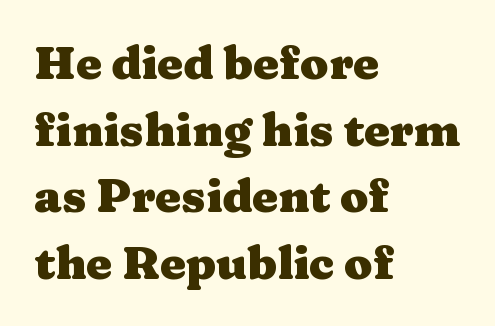
Successive baselines arrive at the customary interval. A typesetter would call this proportional, since set widths differ per character. The horizontal fit of the characters is conventional and even. The space beneath each line is pristine and unruled. A serif font was chosen for this passage.
